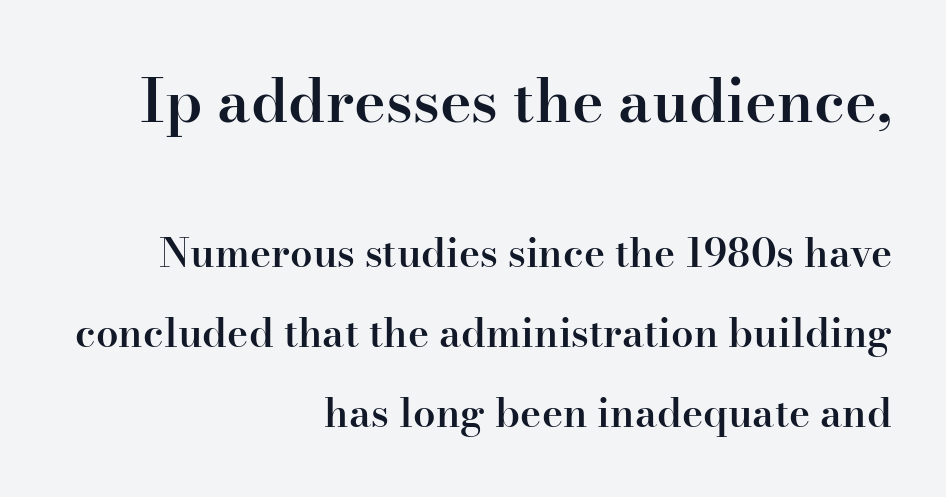
Q: Is the text bold? A: Semi-bold.
Q: Is the text italic (slanted)? A: No, it is upright.
Q: Is the typeface a serif or a sans-serif typeface? A: Serif.
Q: Is the text underlined? A: No.
Q: How is the paragraph aligned? A: Right-aligned.
Q: Is the spacing between letters normal or unusually wide? A: Normal.
Q: Is the spacing between lines tight, normal or loose? A: Loose.
Q: Which block of text is set in a larger size, the first (top) or the second (bottom)? A: The first (top) one.
Q: Width (condensed, normal, or wide)? A: Normal.
Q: Stroke contrast? A: High.
Q: x-height? A: Small.
Q: Monospaced? A: No.
